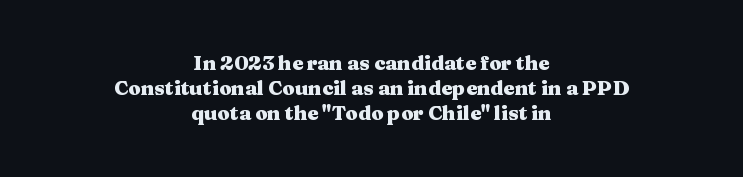
Q: Is the text bold? A: Yes.
Q: Is the text italic (slanted)? A: No, it is upright.
Q: Is the text underlined? A: No.
Q: How is the paragraph aligned? A: Centered.
Q: Is the spacing between letters normal or unusually wide? A: Normal.
Q: Is the spacing between lines tight, normal or loose? A: Normal.
